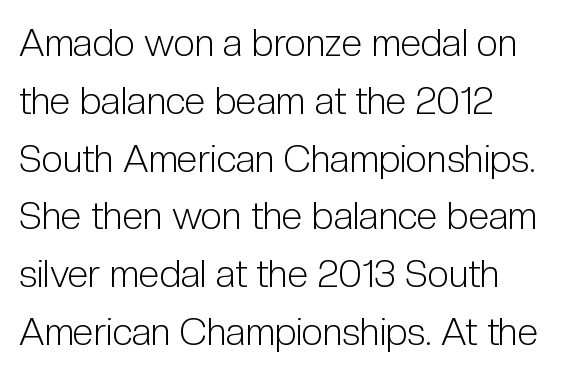
This block has exactly the height ordinary leading produces. Stem width sits at or under what a default text font uses. Honestly, the letter spacing is just normal — you wouldn't notice it. Are there feet on the stems? There aren't — it's a sans. Do the letters lean? They stand straight.
